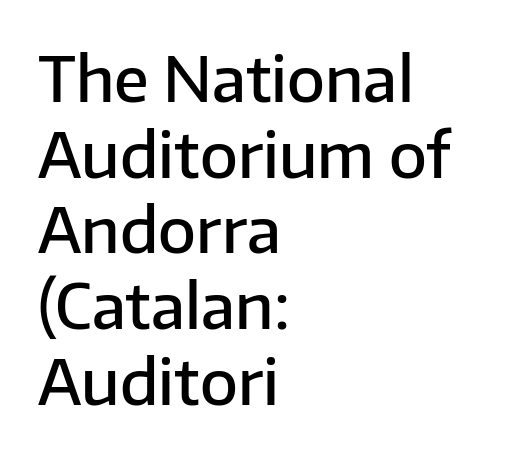
The sample has been set in demibold, a notch under bold. The rag falls on the right side of this text block. Varying glyph widths throughout — classic text-font behaviour. The space directly below the letters is spotless. The gaps between neighbouring characters are ordinary and unremarkable. The designer went with a sans here, leaving each stem footless.
